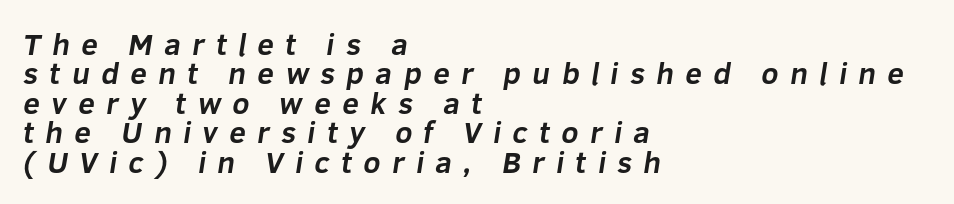
{"serif": "no", "bold": "yes", "weight": "bold", "width": "normal", "stroke_contrast": "low", "x_height": "medium", "monospaced": "no", "underline": "no", "align": "left", "line_spacing": "tight", "line_spacing_ratio": 0.98, "letter_spacing": "wide", "letter_spacing_em": 0.38, "glyph_px": 30}
